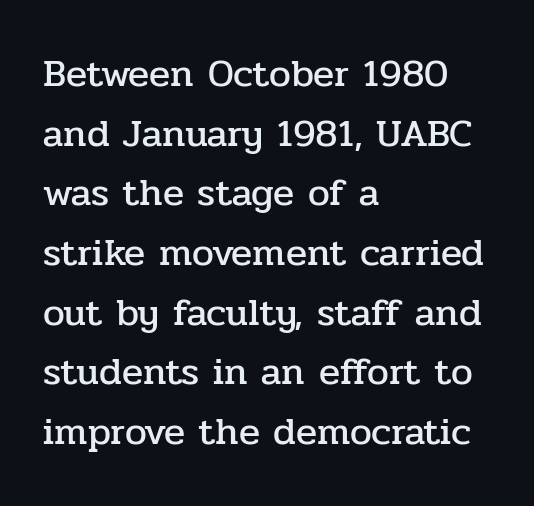
{"serif": "yes", "italic": "no", "width": "normal", "stroke_contrast": "low", "x_height": "medium", "monospaced": "no", "underline": "no", "align": "left", "line_spacing": "normal", "line_spacing_ratio": 1.53, "letter_spacing": "normal", "letter_spacing_em": 0.0, "glyph_px": 39}
